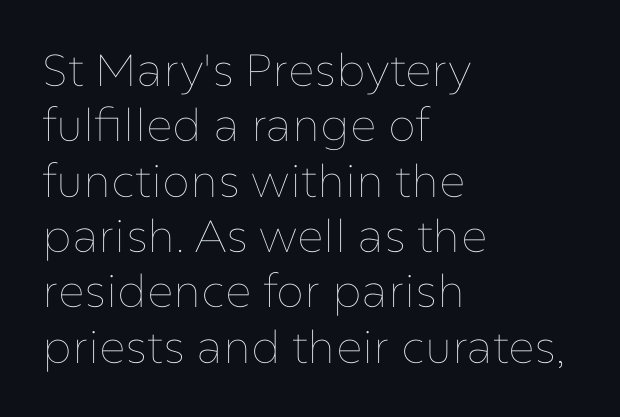
{"italic": "no", "bold": "no", "weight": "thin", "width": "normal", "stroke_contrast": "low", "x_height": "medium", "monospaced": "no", "underline": "no", "align": "left", "line_spacing_ratio": 1.23, "letter_spacing": "normal", "letter_spacing_em": 0.0, "glyph_px": 45}
